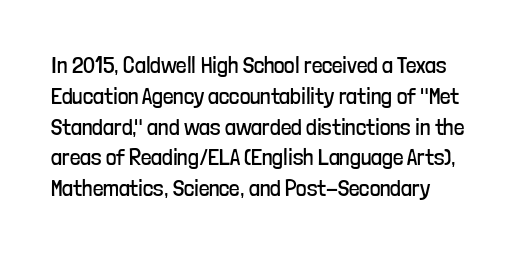
The image shows 23 px text type, upright; set normal line spacing (1.34x), normal letter spacing, not underlined.
